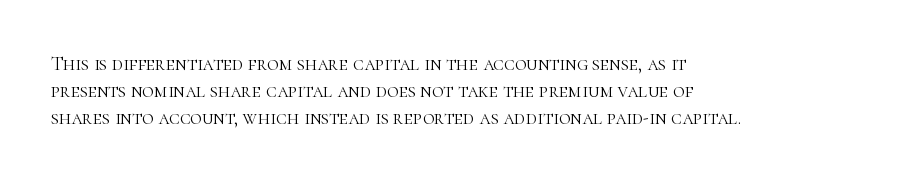
The image shows 20 px text type, upright; set left-aligned, normal line spacing (1.34x), normal letter spacing, not underlined.
